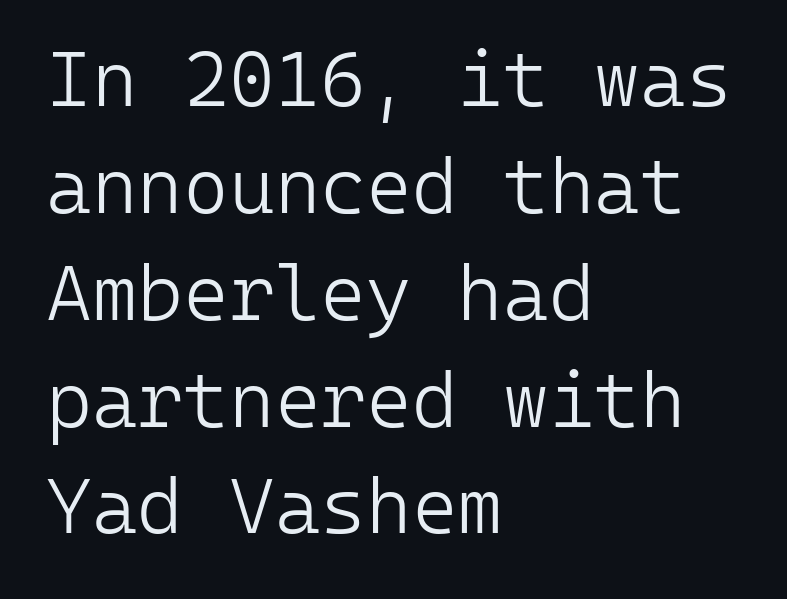
Does extra space separate the letters? No, they use regular spacing. The leading is moderate, giving the passage an even texture. Anything drawn beneath the words? Only blank space. Bold? No — there's no thickening of the strokes. Type style note: lacks serifs. Do the letters lean? They stand straight.
